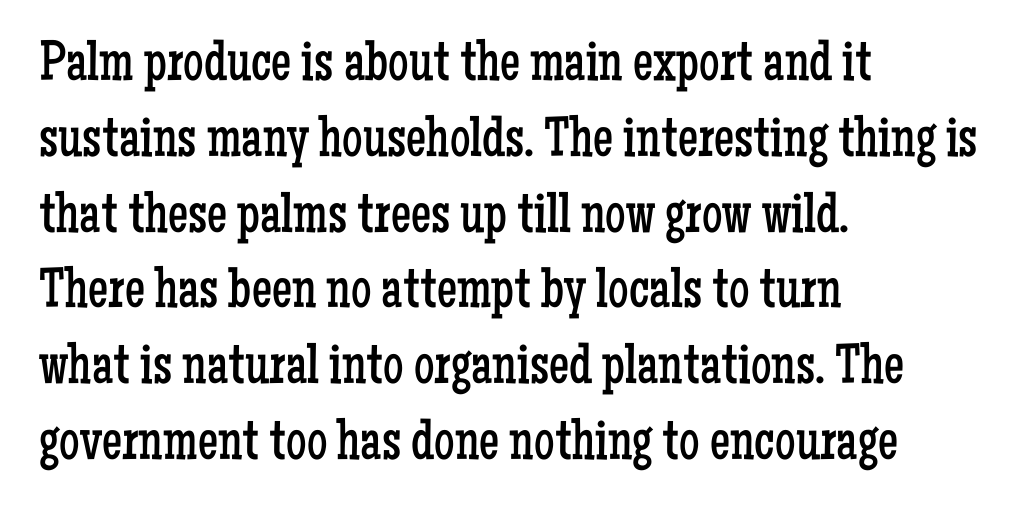
{"serif": "yes", "italic": "no", "bold": "no", "weight": "regular", "width": "condensed", "stroke_contrast": "low", "x_height": "medium", "monospaced": "no", "underline": "no", "align": "left", "line_spacing": "normal", "line_spacing_ratio": 1.33, "letter_spacing": "normal", "letter_spacing_em": 0.0, "glyph_px": 57}
